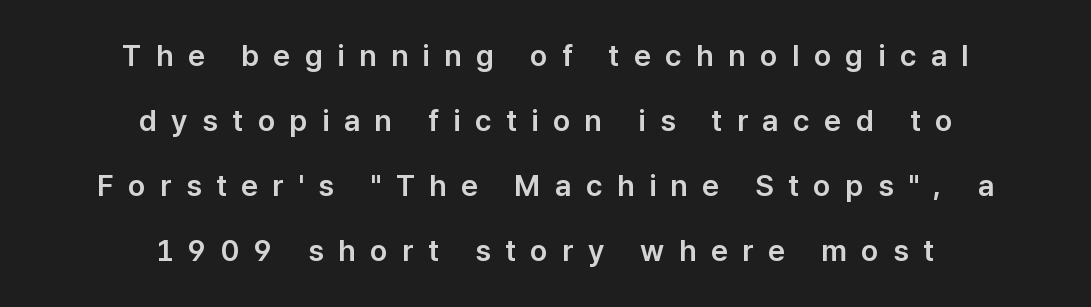
Q: Is the text italic (slanted)? A: No, it is upright.
Q: Is the typeface a serif or a sans-serif typeface? A: Sans-serif.
Q: Is the text underlined? A: No.
Q: How is the paragraph aligned? A: Centered.
Q: Is the spacing between letters normal or unusually wide? A: Unusually wide.
Q: Is the spacing between lines tight, normal or loose? A: Loose.
Q: Width (condensed, normal, or wide)? A: Normal.
Q: Stroke contrast? A: Low.
Q: x-height? A: Medium.
Q: Monospaced? A: No.
